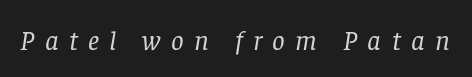
{"serif": "yes", "italic": "yes", "lean": "right", "slant_degrees": 8, "bold": "no", "weight": "regular", "width": "normal", "stroke_contrast": "low", "x_height": "large", "monospaced": "no", "underline": "no", "letter_spacing": "wide", "letter_spacing_em": 0.37, "glyph_px": 28}
